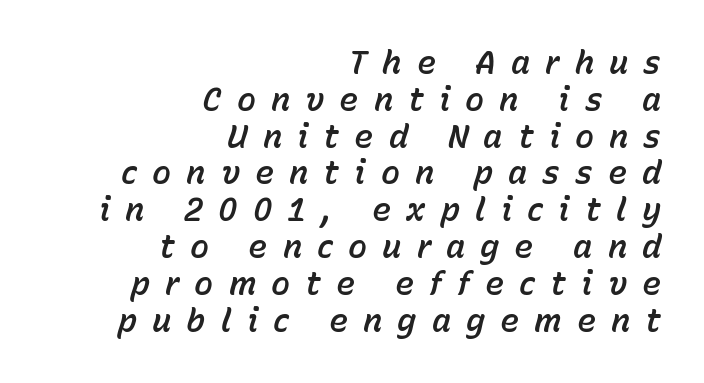
{"italic": "yes", "lean": "right", "slant_degrees": 15, "width": "normal", "stroke_contrast": "low", "x_height": "medium", "monospaced": "no", "underline": "no", "align": "right", "line_spacing": "tight", "line_spacing_ratio": 1.15, "letter_spacing": "wide", "letter_spacing_em": 0.47, "glyph_px": 32}
